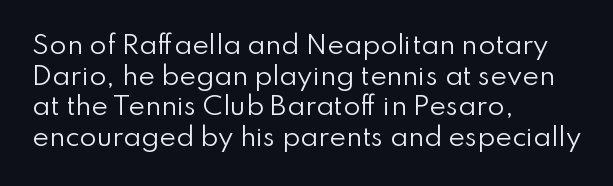
Q: Is the text bold? A: No.
Q: Is the text italic (slanted)? A: No, it is upright.
Q: Is the text underlined? A: No.
Q: How is the paragraph aligned? A: Left-aligned.
Q: Is the spacing between letters normal or unusually wide? A: Normal.
